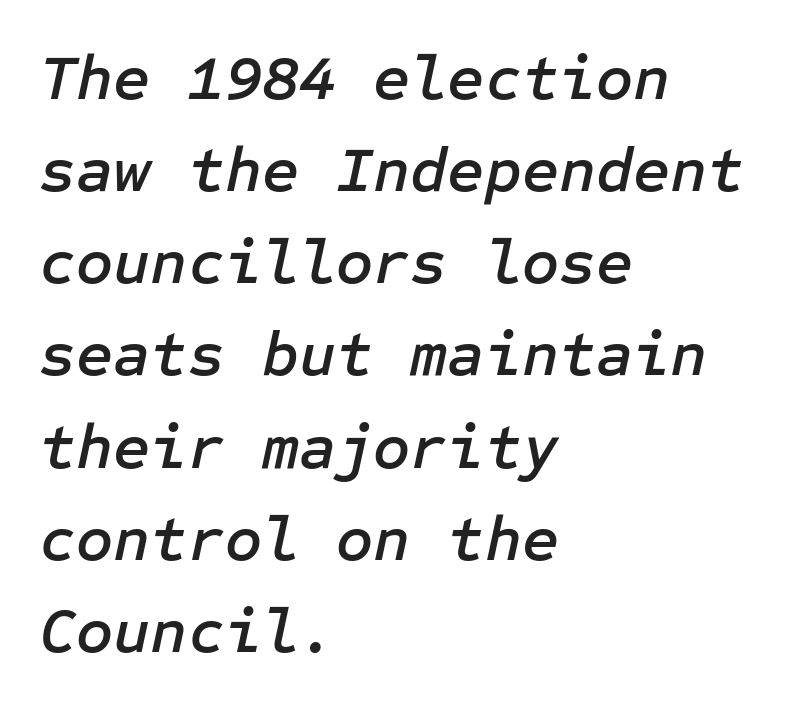
{"italic": "yes", "lean": "right", "slant_degrees": 12, "width": "normal", "stroke_contrast": "low", "x_height": "medium", "underline": "no", "align": "left", "line_spacing": "normal", "line_spacing_ratio": 1.44, "letter_spacing": "normal", "letter_spacing_em": 0.0, "glyph_px": 64}
